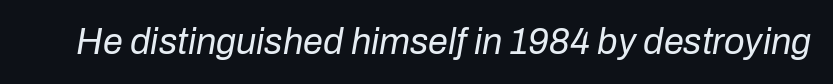
{"italic": "yes", "lean": "right", "slant_degrees": 10, "bold": "no", "weight": "regular", "width": "normal", "stroke_contrast": "low", "x_height": "medium", "monospaced": "no", "underline": "no", "letter_spacing": "normal", "letter_spacing_em": 0.0, "glyph_px": 36}
